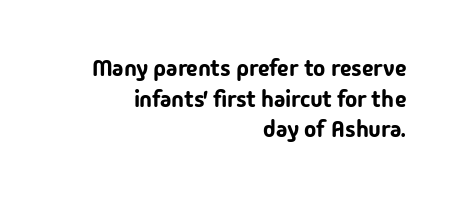
{"italic": "no", "underline": "no", "align": "right", "line_spacing": "normal", "line_spacing_ratio": 1.33, "letter_spacing": "normal", "letter_spacing_em": 0.0, "glyph_px": 23}
